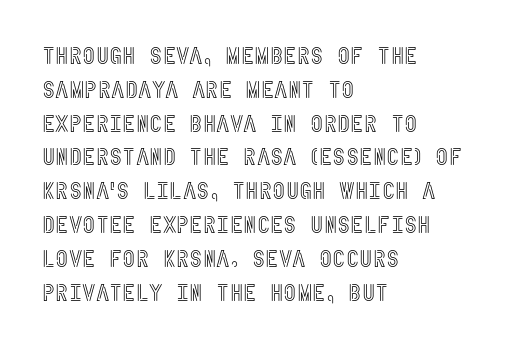
Q: Is the text italic (slanted)? A: No, it is upright.
Q: Is the text underlined? A: No.
Q: How is the paragraph aligned? A: Left-aligned.
Q: Is the spacing between letters normal or unusually wide? A: Normal.
Q: Is the spacing between lines tight, normal or loose? A: Normal.
